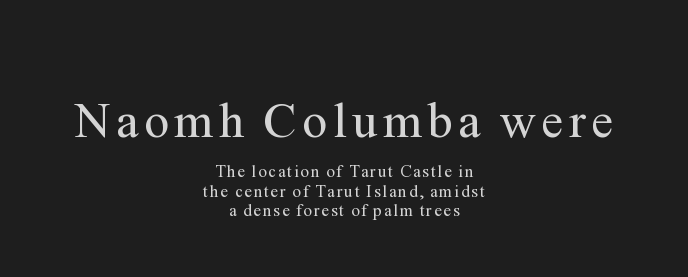
{"serif": "yes", "italic": "no", "bold": "no", "weight": "regular", "width": "normal", "stroke_contrast": "medium", "x_height": "medium", "monospaced": "no", "underline": "no", "align": "center", "line_spacing_ratio": 1.16, "larger_block": "first", "size_ratio": 2.94, "glyph_px": 50}
